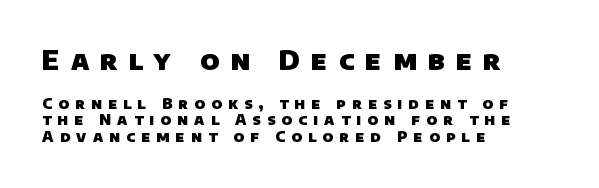
Summary of weight: heavy, a full bold. The foot of each line stays bare and open. Inter-character spacing is expanded well beyond the font's built-in metrics. Does the copy run flush right? No — it runs flush left.
